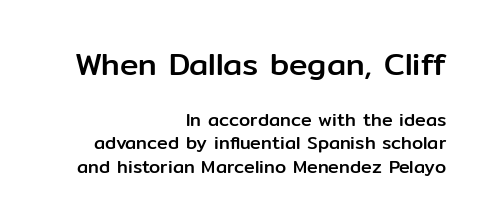
The image shows 31 px sans-serif type, upright; set right-aligned, normal line spacing (1.32x), normal letter spacing, not underlined; the first (top) block is 1.72x larger; low stroke contrast and a medium x-height.
